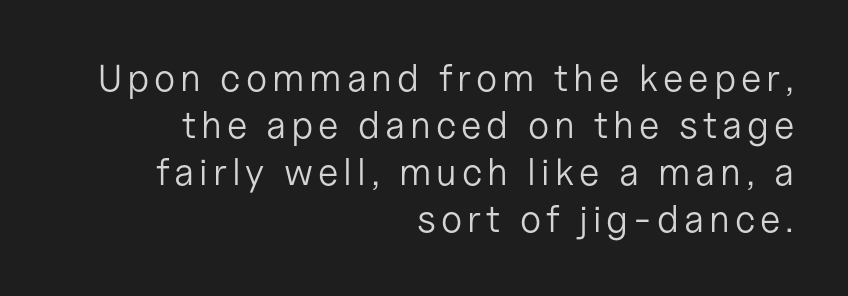
The typeface chosen for these lines omits serifs. The typography opts for an upright posture over an oblique one. Note the varied advance widths — an 'i' is clearly narrower than an 'm'. Visually the block forms a straight wall on the right and a jagged coastline on the left. The specimen omits any rule beneath the text block's lines. The typeface has the unassuming heft of standard copy or less.
